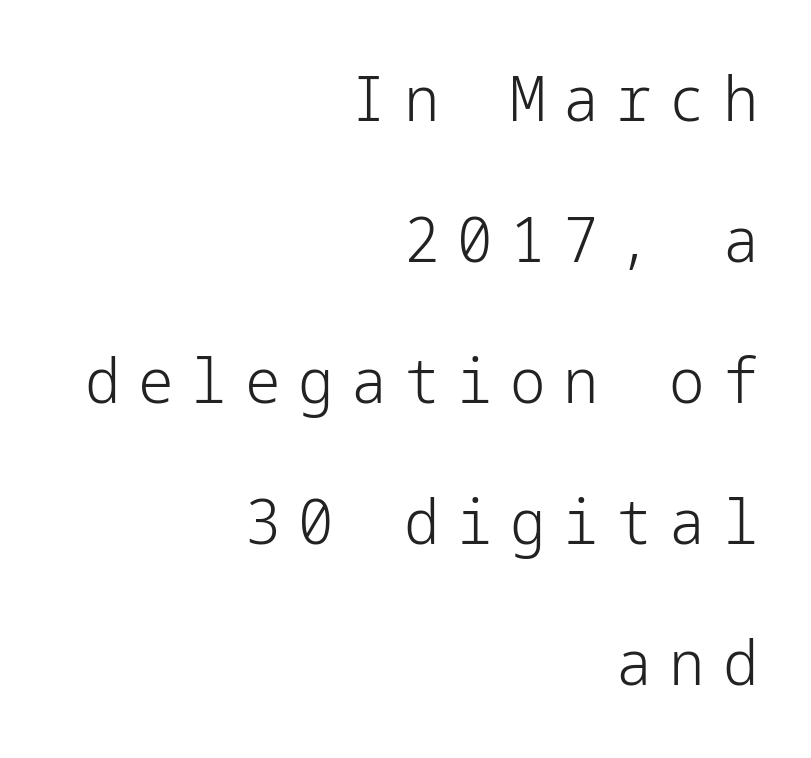
{"serif": "no", "italic": "no", "bold": "no", "weight": "light", "width": "normal", "stroke_contrast": "low", "x_height": "medium", "underline": "no", "align": "right", "line_spacing": "loose", "line_spacing_ratio": 2.24, "letter_spacing": "wide", "letter_spacing_em": 0.28, "glyph_px": 63}
